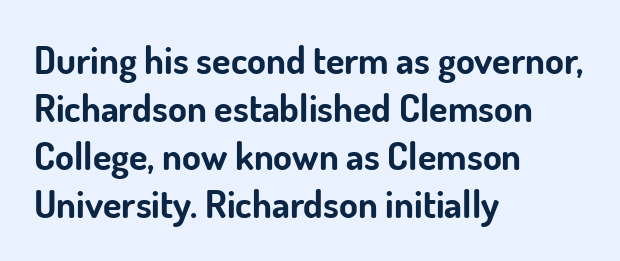
{"serif": "no", "italic": "no", "bold": "yes", "weight": "bold", "width": "normal", "stroke_contrast": "low", "x_height": "small", "monospaced": "no", "underline": "no", "align": "left", "line_spacing": "normal", "line_spacing_ratio": 1.26, "letter_spacing": "normal", "letter_spacing_em": 0.0, "glyph_px": 38}
